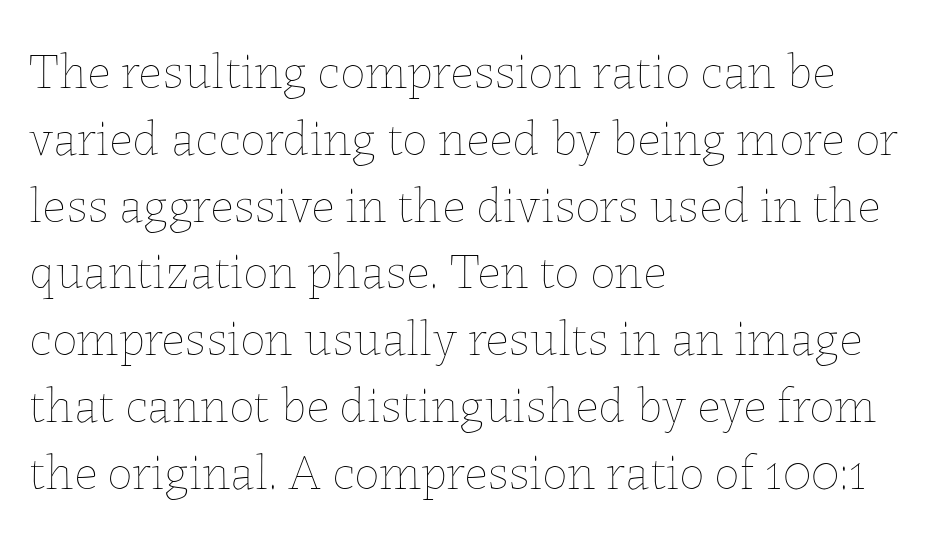
{"italic": "no", "bold": "no", "weight": "thin", "width": "normal", "stroke_contrast": "low", "x_height": "medium", "monospaced": "no", "underline": "no", "align": "left", "line_spacing": "normal", "line_spacing_ratio": 1.31, "letter_spacing": "normal", "letter_spacing_em": 0.0, "glyph_px": 51}
